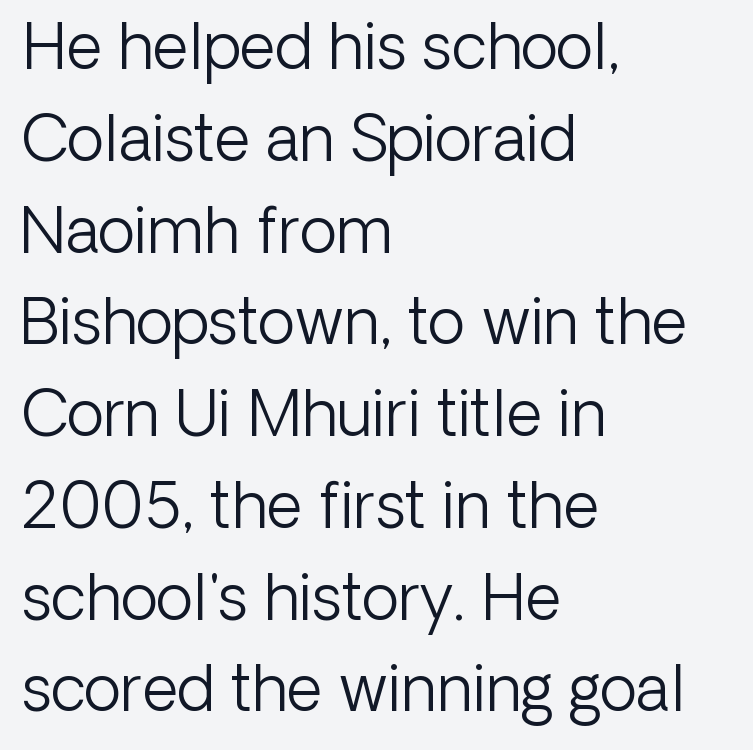
The letters advance in unequal steps, a hallmark of proportional type. This sample uses plain, unmodified letter spacing. Bare-footed words on every line. The text block is weighted toward the left margin, trailing off unevenly rightward. Nothing sits at the stroke ends, so this counts as sans-serif. This reads as an unemphasized weight, regular at the heaviest.
